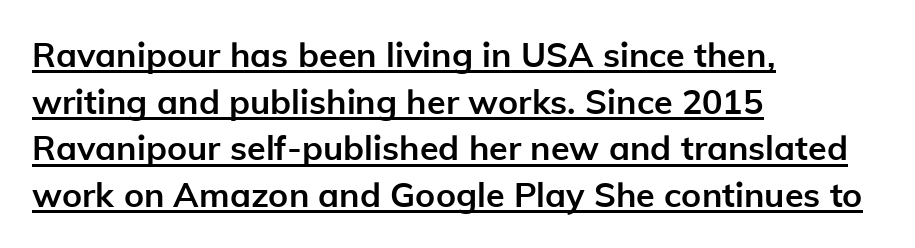
No feet cap the strokes, marking this as sans-serif type. Varying glyph widths throughout — classic text-font behaviour. Students, note that the glyphs here touch the page at normal intervals. The paragraph shown leans on its left margin.
